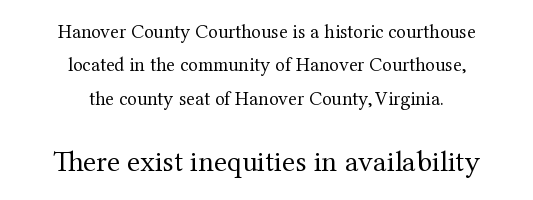
{"serif": "yes", "italic": "no", "bold": "no", "weight": "regular", "width": "normal", "stroke_contrast": "medium", "x_height": "medium", "monospaced": "no", "underline": "no", "align": "center", "line_spacing": "normal", "line_spacing_ratio": 1.67, "letter_spacing": "normal", "letter_spacing_em": 0.0, "larger_block": "second", "size_ratio": 1.5, "glyph_px": 30}
